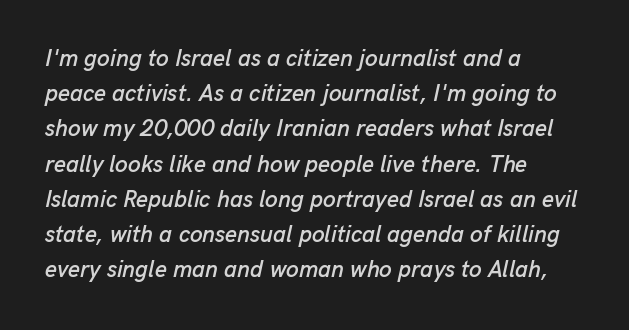
Has an underline been added? It has not. How are the letters spaced? Ordinarily, with no added tracking. The setting favours the left margin, as ordinary paragraphs usually do. The whole block is typeset with a tilt. Honestly, the row spacing looks completely unremarkable.
